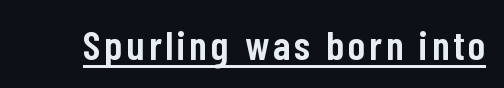
To sum up the face: it is a sans, with no serifs. On the weight axis this lands at semibold, roughly 600. Vertical strokes here are truly vertical. Does a line run under the words? Yes, clearly. Proportional: the letters do not fall into vertical columns.
